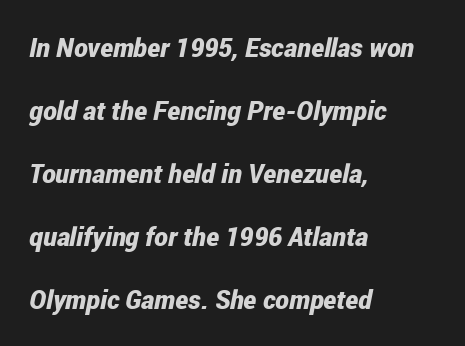
{"italic": "yes", "lean": "right", "slant_degrees": 12, "bold": "yes", "underline": "no", "align": "left", "line_spacing": "loose", "line_spacing_ratio": 2.42, "letter_spacing": "normal", "letter_spacing_em": 0.0, "glyph_px": 26}
